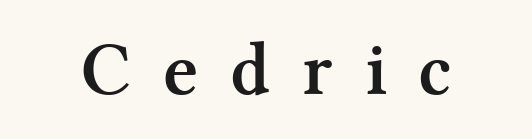
The characters display serif detailing at their extremities. Letters rest on an invisible, unmarked baseline. These lines have a slow, spaced-out rhythm from letter to letter. This is the regular roman posture of the typeface. This sample has the flowing, uneven cadence of proportional lettering.
